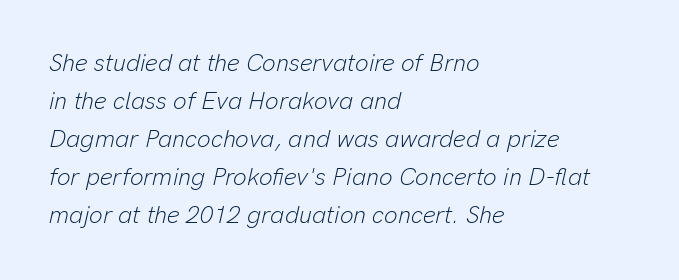
Q: Is the text bold? A: No.
Q: Is the text italic (slanted)? A: Yes, it leans right by about 13 degrees.
Q: Is the text underlined? A: No.
Q: How is the paragraph aligned? A: Left-aligned.
Q: Is the spacing between letters normal or unusually wide? A: Normal.
Q: Is the spacing between lines tight, normal or loose? A: Normal.
